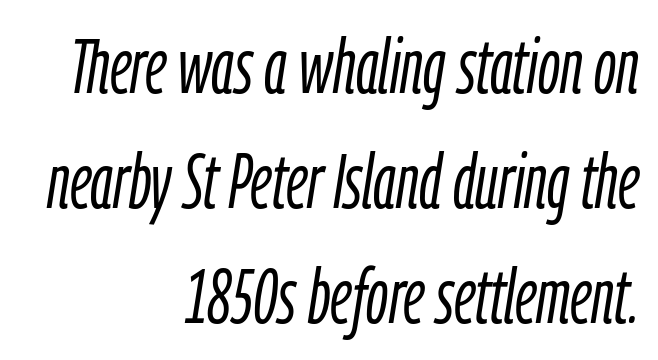
Teacher's note: observe the even right margin — that is flush-right alignment. Interline gaps are of average width in this sample. Only glyphs here, with clear space below each row. The typeface has the unassuming heft of standard copy or less. A typesetter would call this proportional, since set widths differ per character. The lettering tilts uniformly, giving the passage an italic look.
